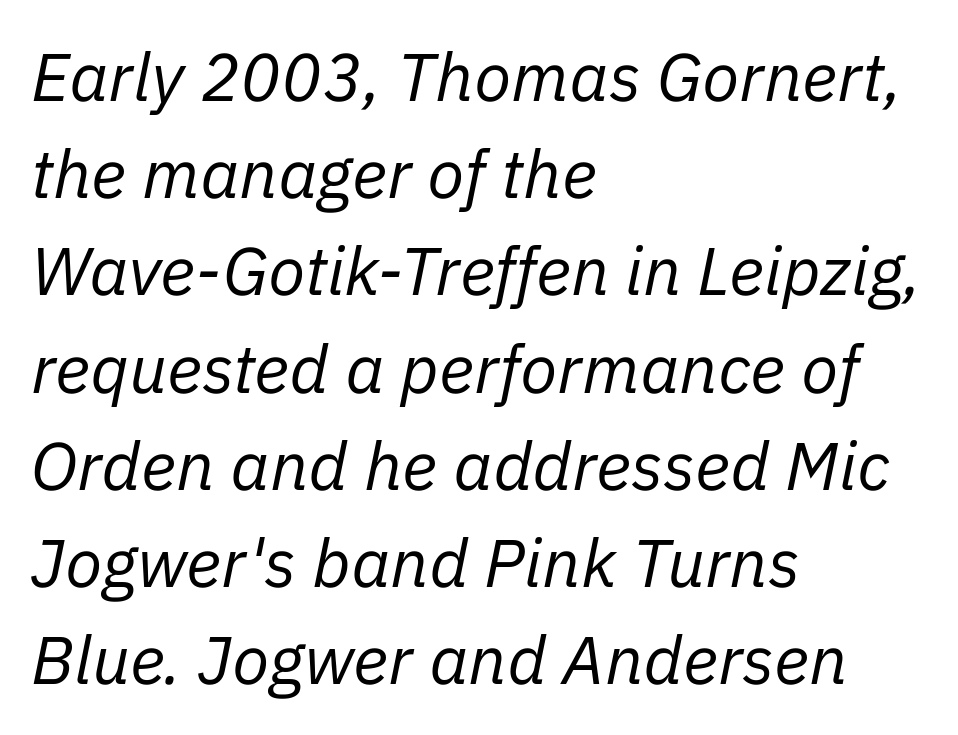
The image shows 68 px regular-weight type, italic (leaning right); set left-aligned, normal line spacing (1.43x), normal letter spacing, not underlined; low stroke contrast and a medium x-height.
